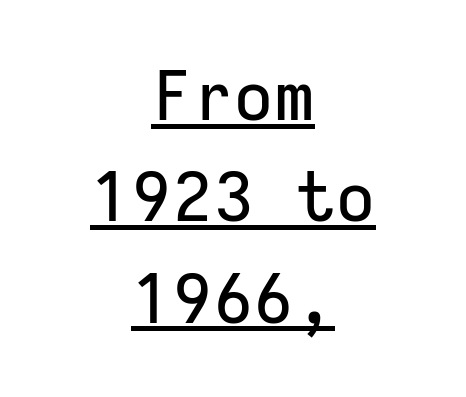
{"serif": "no", "italic": "no", "width": "normal", "stroke_contrast": "low", "x_height": "medium", "monospaced": "yes", "underline": "yes", "align": "center", "line_spacing": "normal", "line_spacing_ratio": 1.49, "letter_spacing": "normal", "letter_spacing_em": 0.0, "glyph_px": 68}
